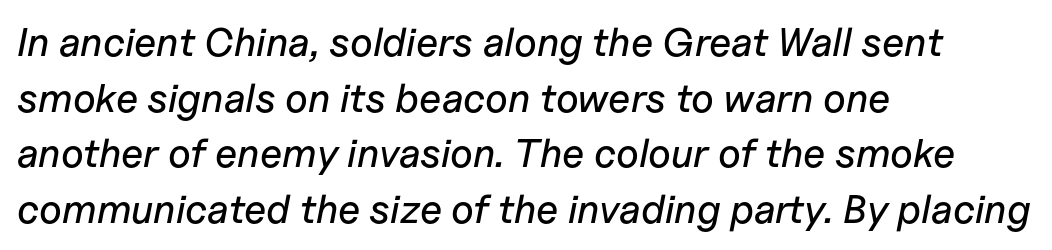
The image shows 40 px text type, italic (leaning right); set left-aligned, normal line spacing (1.39x), normal letter spacing, not underlined; low stroke contrast and a medium x-height.
